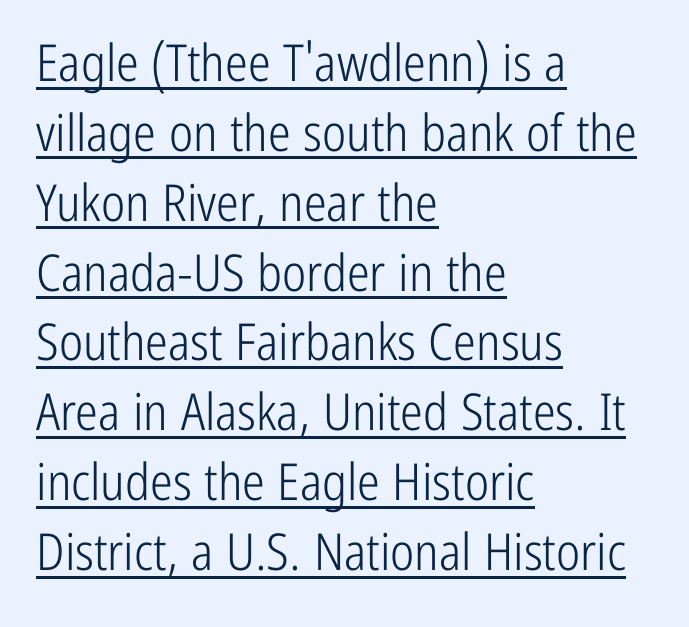
The image shows 51 px light, condensed sans-serif type, upright; set left-aligned, normal line spacing (1.37x), normal letter spacing, underlined; low stroke contrast and a medium x-height.
